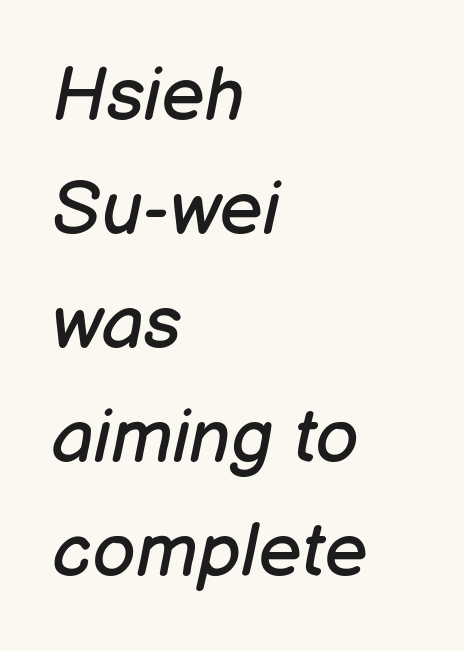
{"italic": "yes", "lean": "right", "slant_degrees": 12, "bold": "no", "weight": "regular", "width": "normal", "stroke_contrast": "low", "x_height": "medium", "monospaced": "no", "underline": "no", "align": "left", "line_spacing": "normal", "line_spacing_ratio": 1.52, "letter_spacing": "normal", "letter_spacing_em": 0.0, "glyph_px": 75}
